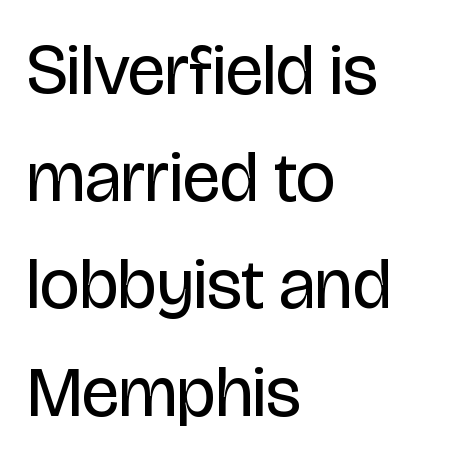
Q: Is the text bold? A: No.
Q: Is the text italic (slanted)? A: No, it is upright.
Q: Is the typeface a serif or a sans-serif typeface? A: Sans-serif.
Q: Is the text underlined? A: No.
Q: How is the paragraph aligned? A: Left-aligned.
Q: Is the spacing between letters normal or unusually wide? A: Normal.
Q: Is the spacing between lines tight, normal or loose? A: Normal.
Q: Width (condensed, normal, or wide)? A: Condensed.
Q: Stroke contrast? A: Low.
Q: x-height? A: Large.
Q: Monospaced? A: No.
